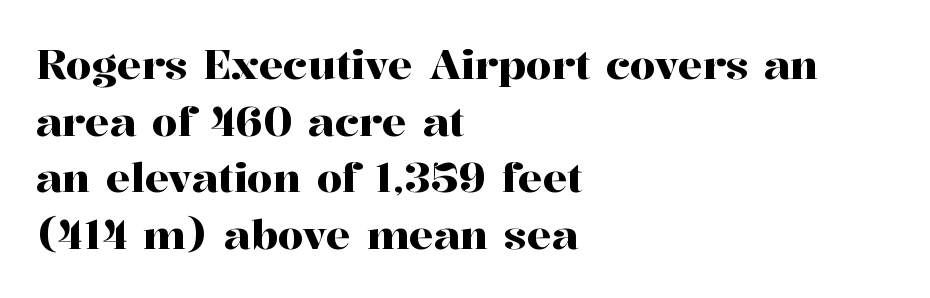
The image shows 41 px serif type, upright; set left-aligned, normal line spacing (1.38x), normal letter spacing, not underlined; high stroke contrast and a medium x-height.
